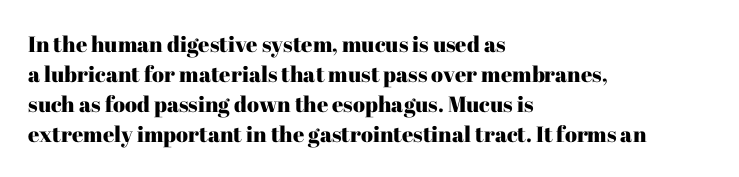
Decoration check: the copy has no underline. A roman cut, with each character standing at attention. The line-height multiplier appears to be the usual default. In CSS terms this would be text-align: left. Words appear dense and cohesive because spacing is normal.
